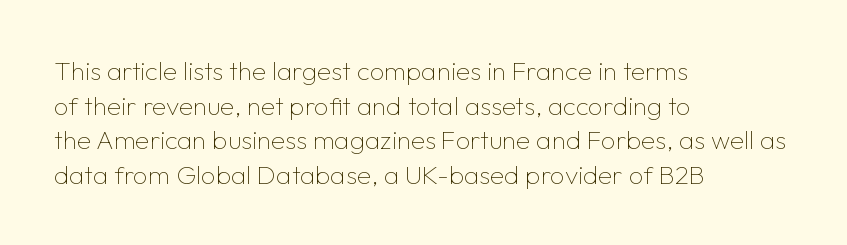
{"italic": "no", "bold": "no", "underline": "no", "align": "left", "line_spacing": "normal", "line_spacing_ratio": 1.33, "letter_spacing": "normal", "letter_spacing_em": 0.0, "glyph_px": 26}
